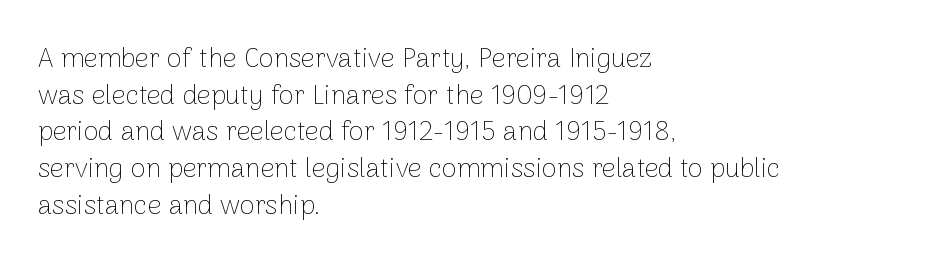
Q: Is the text bold? A: No.
Q: Is the text italic (slanted)? A: No, it is upright.
Q: Is the text underlined? A: No.
Q: How is the paragraph aligned? A: Left-aligned.
Q: Is the spacing between letters normal or unusually wide? A: Normal.
Q: Is the spacing between lines tight, normal or loose? A: Normal.
